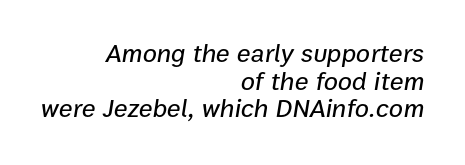
Honestly, the rows look squashed on top of each other. The lines in this sample share a right terminus and differ only in where they begin. Beneath every word, the page is bare. The letterforms sit shoulder to shoulder at normal distance. Rendered with sloped, italic letterforms.
